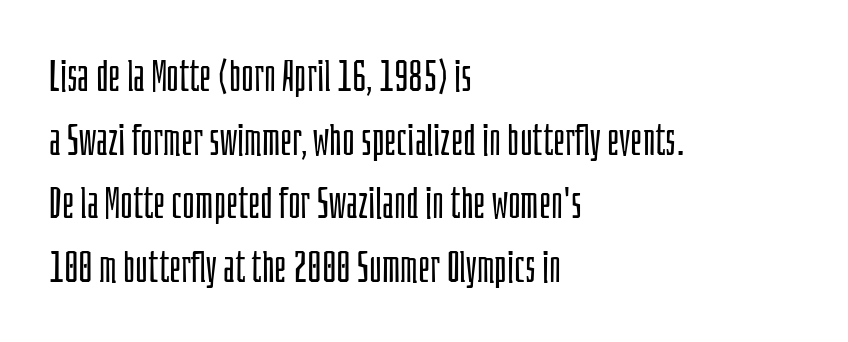
{"serif": "no", "italic": "no", "bold": "no", "weight": "light", "width": "condensed", "stroke_contrast": "low", "x_height": "large", "monospaced": "no", "underline": "no", "align": "left", "line_spacing": "normal", "line_spacing_ratio": 1.48, "letter_spacing": "normal", "letter_spacing_em": 0.0, "glyph_px": 43}
